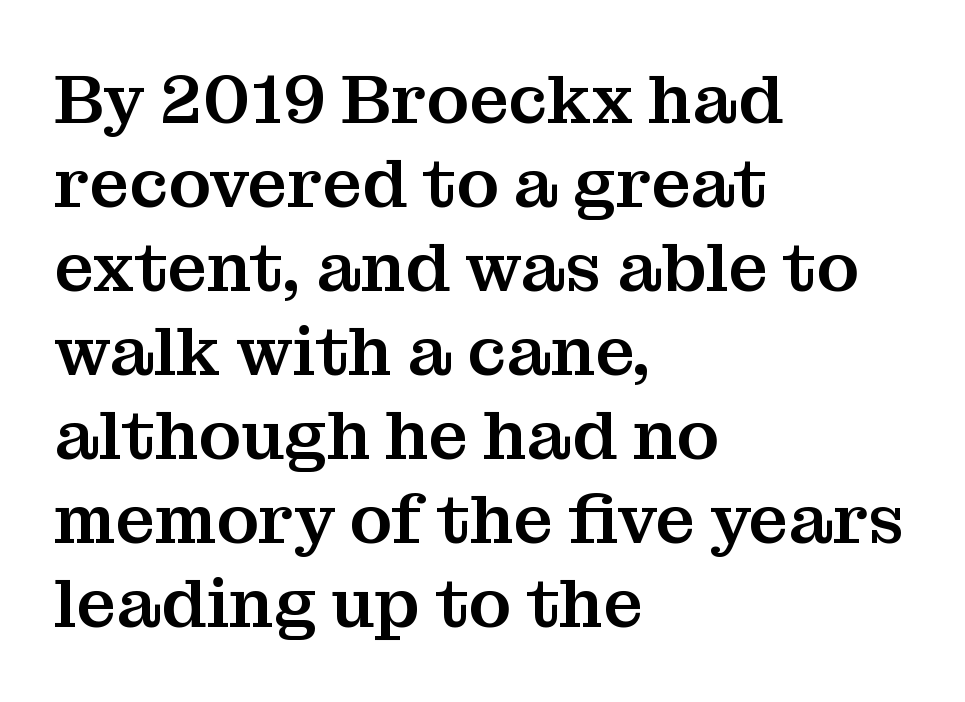
Q: Is the text italic (slanted)? A: No, it is upright.
Q: Is the typeface a serif or a sans-serif typeface? A: Serif.
Q: Is the text underlined? A: No.
Q: How is the paragraph aligned? A: Left-aligned.
Q: Is the spacing between letters normal or unusually wide? A: Normal.
Q: Width (condensed, normal, or wide)? A: Normal.
Q: Stroke contrast? A: Medium.
Q: x-height? A: Medium.
Q: Monospaced? A: No.
